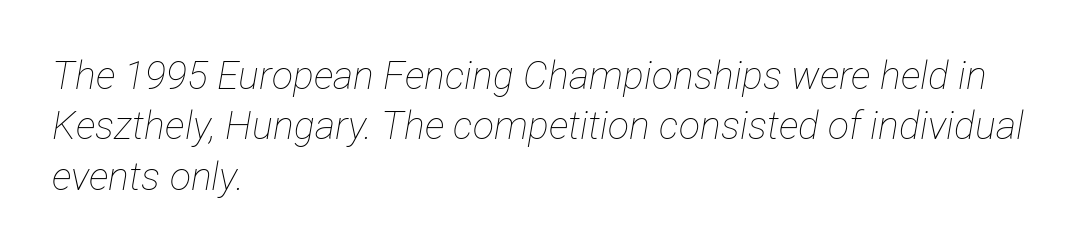
Q: Is the text bold? A: No.
Q: Is the text italic (slanted)? A: Yes, it leans right by about 12 degrees.
Q: Is the text underlined? A: No.
Q: How is the paragraph aligned? A: Left-aligned.
Q: Is the spacing between letters normal or unusually wide? A: Normal.
Q: Is the spacing between lines tight, normal or loose? A: Normal.
Q: Width (condensed, normal, or wide)? A: Condensed.
Q: Stroke contrast? A: Low.
Q: x-height? A: Medium.
Q: Monospaced? A: No.
